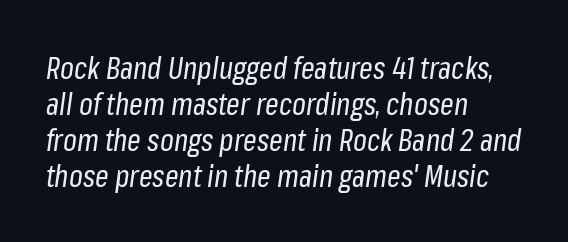
The image shows 30 px regular-weight, condensed type, italic (leaning right); set left-aligned, line spacing 1.2x, normal letter spacing, not underlined; low stroke contrast and a medium x-height.
